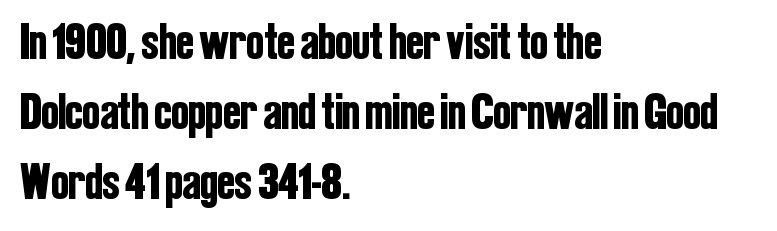
The image shows 52 px condensed sans-serif type, upright; set left-aligned, normal line spacing (1.35x), normal letter spacing, not underlined; low stroke contrast and a medium x-height.
